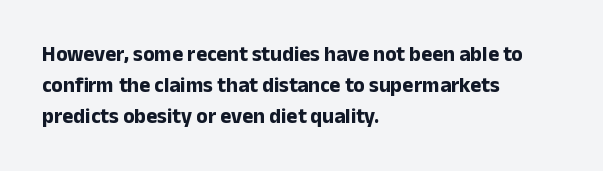
{"italic": "no", "bold": "yes", "underline": "no", "align": "left", "line_spacing": "normal", "line_spacing_ratio": 1.48, "letter_spacing": "normal", "letter_spacing_em": 0.0, "glyph_px": 21}
